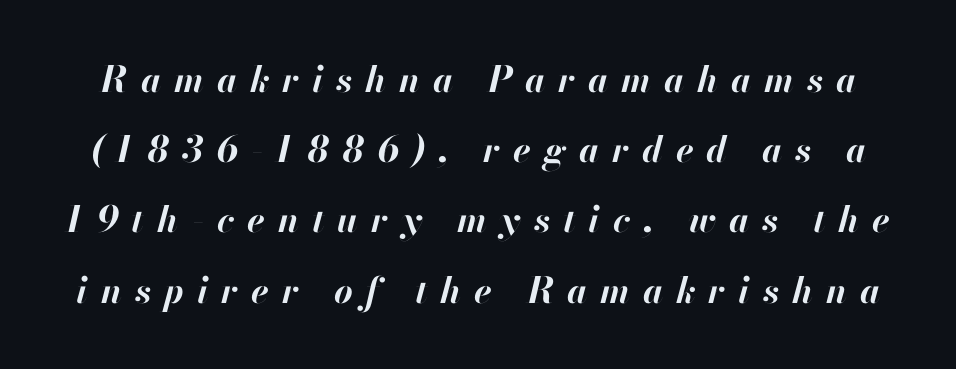
{"italic": "yes", "lean": "right", "slant_degrees": 13, "bold": "yes", "weight": "bold", "width": "normal", "stroke_contrast": "high", "x_height": "small", "monospaced": "no", "underline": "no", "line_spacing": "loose", "line_spacing_ratio": 1.95, "letter_spacing": "wide", "letter_spacing_em": 0.36, "glyph_px": 36}
